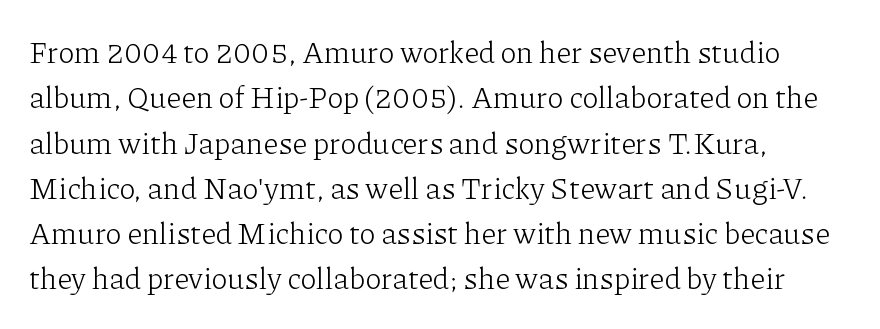
{"serif": "yes", "italic": "no", "bold": "no", "weight": "light", "width": "normal", "stroke_contrast": "low", "x_height": "medium", "monospaced": "no", "underline": "no", "align": "left", "line_spacing": "normal", "line_spacing_ratio": 1.51, "letter_spacing": "normal", "letter_spacing_em": 0.0, "glyph_px": 30}
